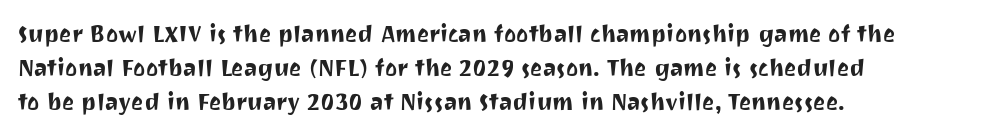
The image shows 23 px text type, upright; set left-aligned, normal line spacing (1.47x), normal letter spacing, not underlined.
